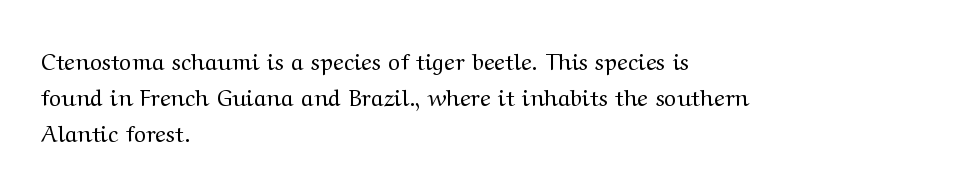
The foot of each line stays bare and open. It's the straight-up-and-down kind of type. The gaps between neighbouring characters are ordinary and unremarkable. A normal amount of white space separates one row of letters from the next. Typeset ragged right — the left edge is the straight one. Is the stroke heavy? The answer is a plain regular-or-lighter.
